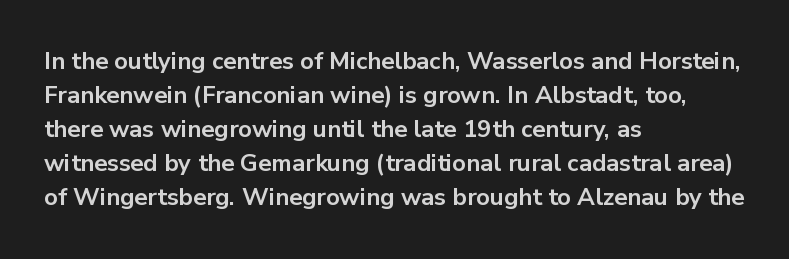
The image shows 24 px bold type, upright; set left-aligned, normal line spacing (1.42x), normal letter spacing, not underlined.
